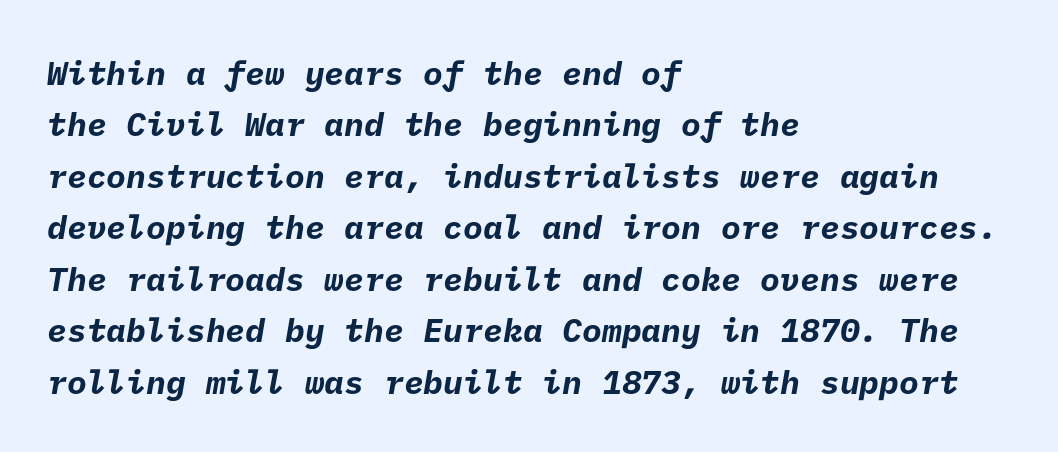
The image shows 33 px bold sans-serif type; set left-aligned, normal line spacing (1.56x), normal letter spacing, not underlined; low stroke contrast and a medium x-height.
